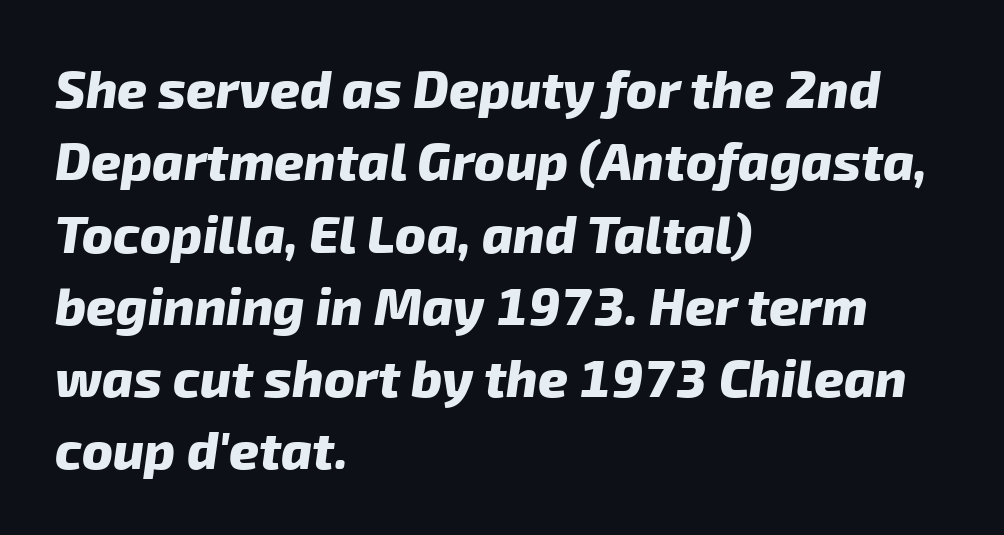
The image shows 52 px heavy sans-serif type; set left-aligned, normal line spacing (1.39x), normal letter spacing, not underlined; low stroke contrast and a medium x-height.
